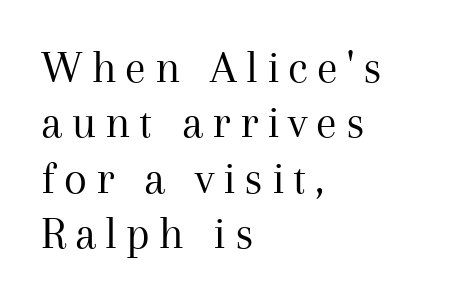
Ordinary non-slanted type is in use. Think of a printed novel: that variable character pitch is what you see here. Is this a heavy cut? Hardly; it is regular or lighter. The string is rendered with underlining switched off.
